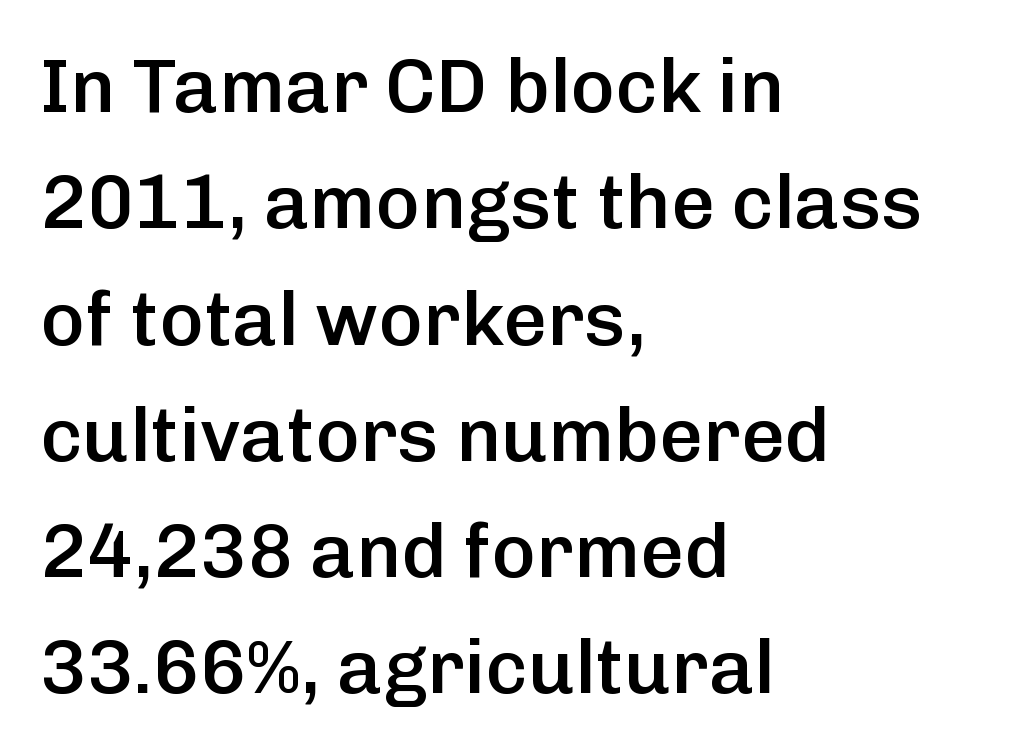
Observe the absence of serifs on each vertical stroke in this sample. This rendering leaves character spacing at its baseline value. Letters rest on an invisible, unmarked baseline. Does the copy run flush right? No — it runs flush left. This is moderately heavy type, rendered in semibold.
